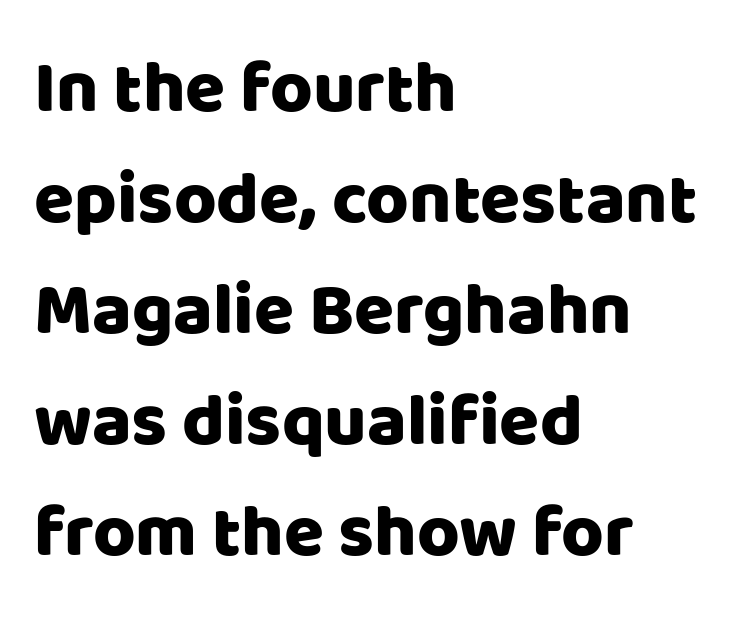
The passage is arranged the way most books set body copy — flush left. Honestly, the row spacing looks completely unremarkable. The passage shown is typeset with a sans-serif family. The typography opts for an upright posture over an oblique one.
